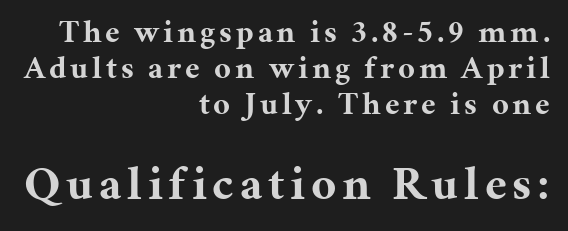
The image shows 48 px bold serif type, upright; set right-aligned, tight line spacing (1.12x), not underlined; the second (bottom) block is 1.5x larger; medium stroke contrast and a medium x-height.
